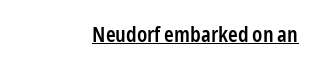
Between one letter and the next there's only the usual sliver of space. One-word summary of the alignment: right. Ordinary non-slanted type is in use. The string is rendered with underlining switched on. Typographic density is moderately raised because the face is semibold.
